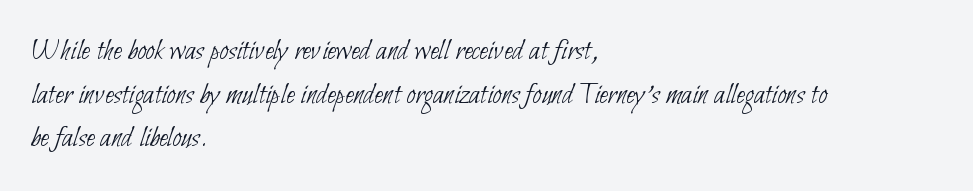
Is the stroke heavy? The answer is a plain regular-or-lighter. Visually the block forms a straight wall on the left and a jagged coastline on the right. This sample uses a sans-serif face. Think of a printed novel: that variable character pitch is what you see here. Caption: standard tracking, unaltered. Vertically, the passage feels balanced, rows spaced as you'd expect.
